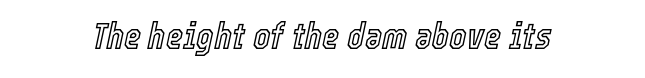
Q: Is the text italic (slanted)? A: Yes, it leans right by about 12 degrees.
Q: Is the text underlined? A: No.
Q: Is the spacing between letters normal or unusually wide? A: Normal.
Q: Width (condensed, normal, or wide)? A: Condensed.
Q: x-height? A: Medium.
Q: Monospaced? A: No.
